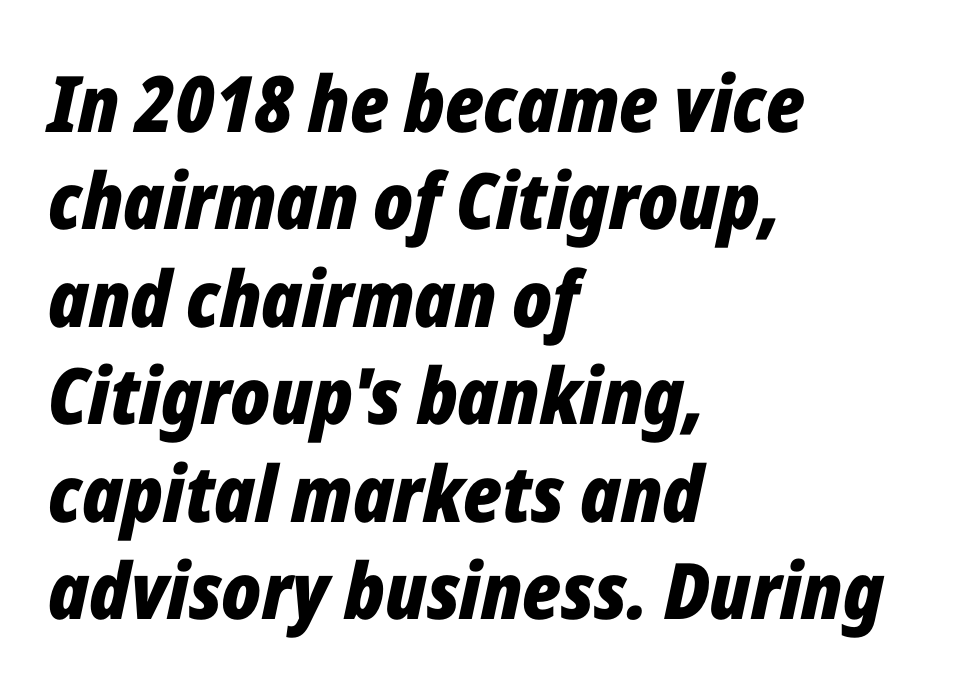
The image shows 78 px bold, condensed type, italic (leaning right); set left-aligned, normal line spacing (1.25x), normal letter spacing, not underlined; low stroke contrast and a medium x-height.
